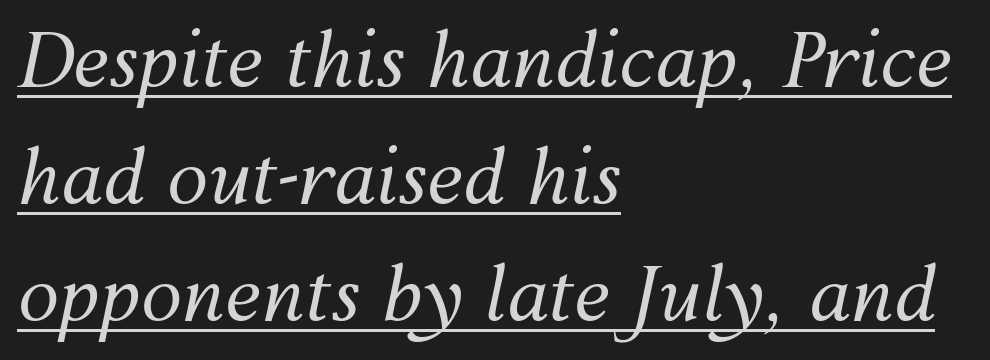
Q: Is the text bold? A: No.
Q: Is the text italic (slanted)? A: Yes, it leans right by about 12 degrees.
Q: Is the text underlined? A: Yes.
Q: How is the paragraph aligned? A: Left-aligned.
Q: Is the spacing between letters normal or unusually wide? A: Normal.
Q: Is the spacing between lines tight, normal or loose? A: Normal.
Q: Width (condensed, normal, or wide)? A: Normal.
Q: Stroke contrast? A: Medium.
Q: x-height? A: Medium.
Q: Monospaced? A: No.
